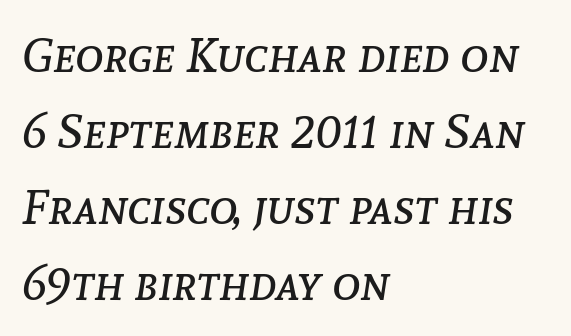
{"italic": "yes", "lean": "right", "slant_degrees": 8, "bold": "no", "weight": "regular", "width": "normal", "stroke_contrast": "low", "x_height": "medium", "monospaced": "no", "underline": "no", "align": "left", "line_spacing": "normal", "line_spacing_ratio": 1.58, "letter_spacing": "normal", "letter_spacing_em": 0.0, "glyph_px": 48}
